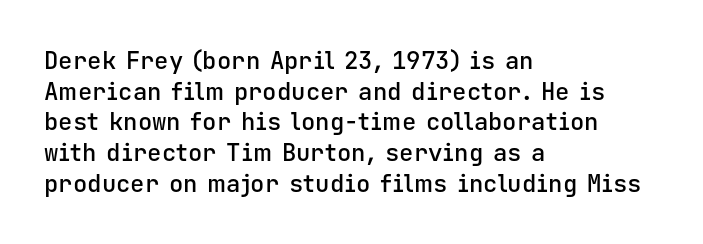
Each word holds together tightly as a unit, with standard inter-letter gaps. Check the space under the baseline: it is left empty. The paragraph has a hard left edge and a soft right edge. Posture: straight, roman, zero tilt. The vertical gap from one line to the next is medium. Notice the strokes are somewhat thickened but not fully heavy: this is a semibold.
